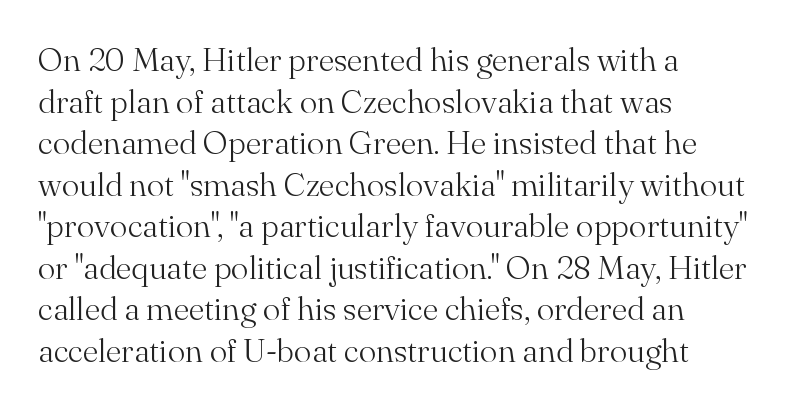
To sum up the face: it has serifs. Each word holds together tightly as a unit, with standard inter-letter gaps. Vertical stems look standard width or narrower in stroke. The vertical gap from one line to the next is medium. This is roman type, the default non-slanted kind. This sample has the flowing, uneven cadence of proportional lettering.
